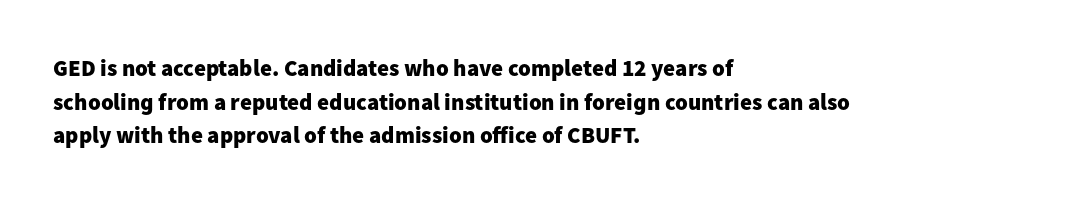
{"italic": "no", "bold": "yes", "underline": "no", "align": "left", "line_spacing": "normal", "line_spacing_ratio": 1.46, "letter_spacing": "normal", "letter_spacing_em": 0.0, "glyph_px": 23}
